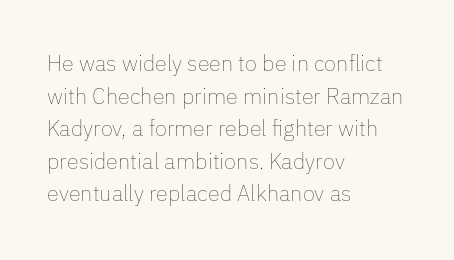
{"italic": "no", "bold": "no", "underline": "no", "align": "left", "line_spacing": "normal", "line_spacing_ratio": 1.48, "letter_spacing": "normal", "letter_spacing_em": 0.0, "glyph_px": 22}
